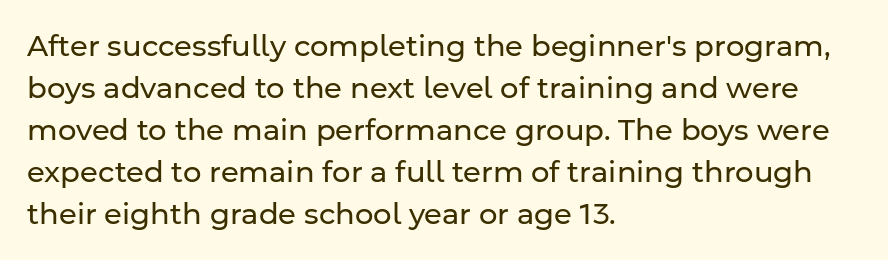
Think of a printed novel: that variable character pitch is what you see here. The weight tops out at a normal text grade. Evenly set lines give the paragraph a standard silhouette. The letters stand upright; this is a roman face. No word sits above an underline.
